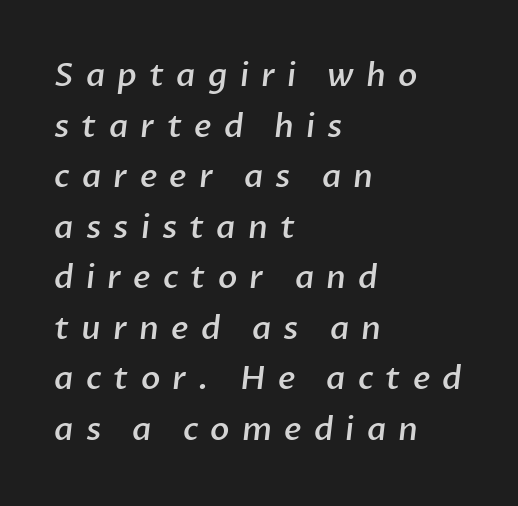
The image shows 32 px semibold sans-serif type; set left-aligned, normal line spacing (1.58x), unusually wide letter spacing (+0.38 em), not underlined; low stroke contrast and a medium x-height.
